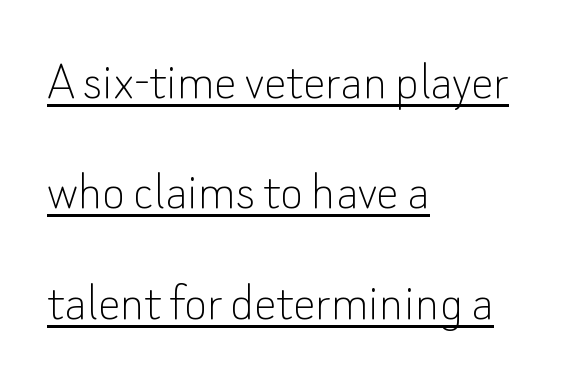
The image shows 56 px thin sans-serif type, upright; set left-aligned, loose line spacing (1.97x), normal letter spacing, underlined; low stroke contrast and a small x-height.
